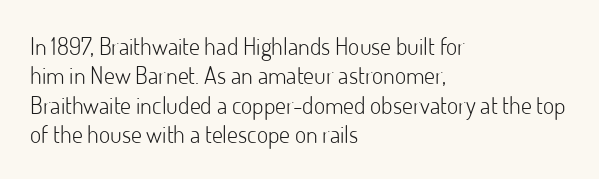
The image shows 24 px text type, upright; set left-aligned, line spacing 1.22x, normal letter spacing, not underlined.
